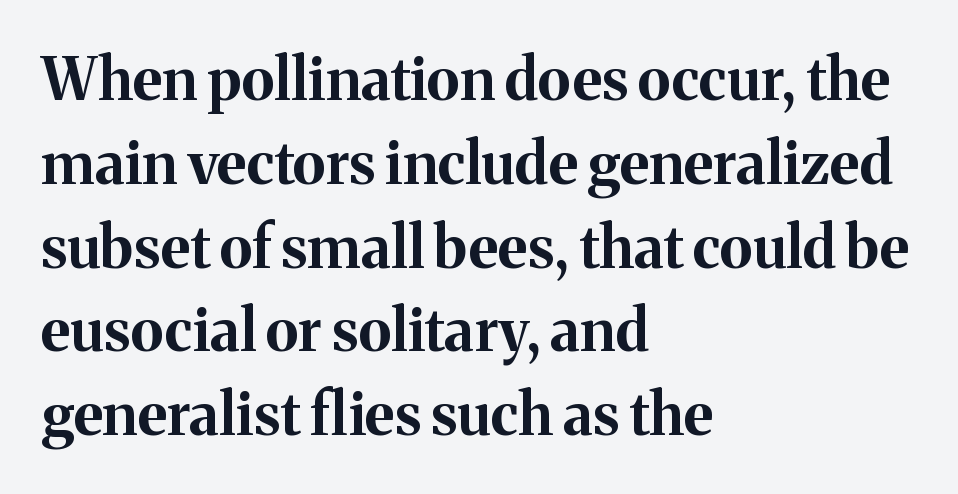
Q: Is the text bold? A: Yes.
Q: Is the text italic (slanted)? A: No, it is upright.
Q: Is the typeface a serif or a sans-serif typeface? A: Serif.
Q: Is the text underlined? A: No.
Q: How is the paragraph aligned? A: Left-aligned.
Q: Is the spacing between letters normal or unusually wide? A: Normal.
Q: Is the spacing between lines tight, normal or loose? A: Normal.
Q: Width (condensed, normal, or wide)? A: Normal.
Q: Stroke contrast? A: Medium.
Q: x-height? A: Medium.
Q: Monospaced? A: No.
